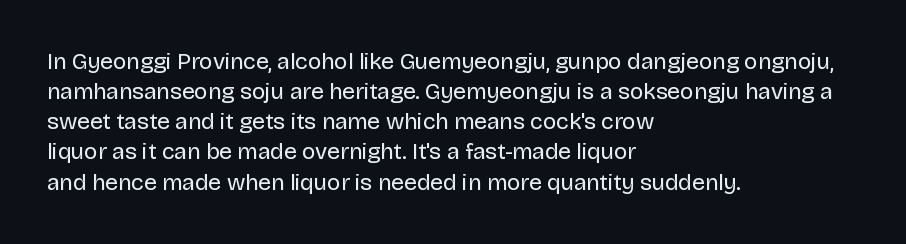
Teacher's note: observe the even left margin — that is flush-left alignment. Does extra space separate the letters? No, they use regular spacing. In terms of posture, this sample is upright. The glyphs are unaccompanied by any horizontal stroke below them. The lines sit at an ordinary, default distance from one another.
